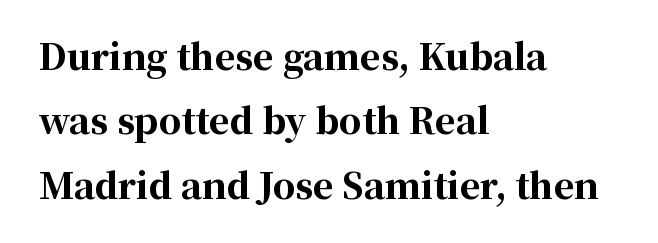
{"serif": "yes", "italic": "no", "bold": "yes", "weight": "bold", "width": "normal", "stroke_contrast": "high", "x_height": "medium", "monospaced": "no", "underline": "no", "align": "left", "line_spacing_ratio": 1.84, "letter_spacing": "normal", "letter_spacing_em": 0.0, "glyph_px": 35}
